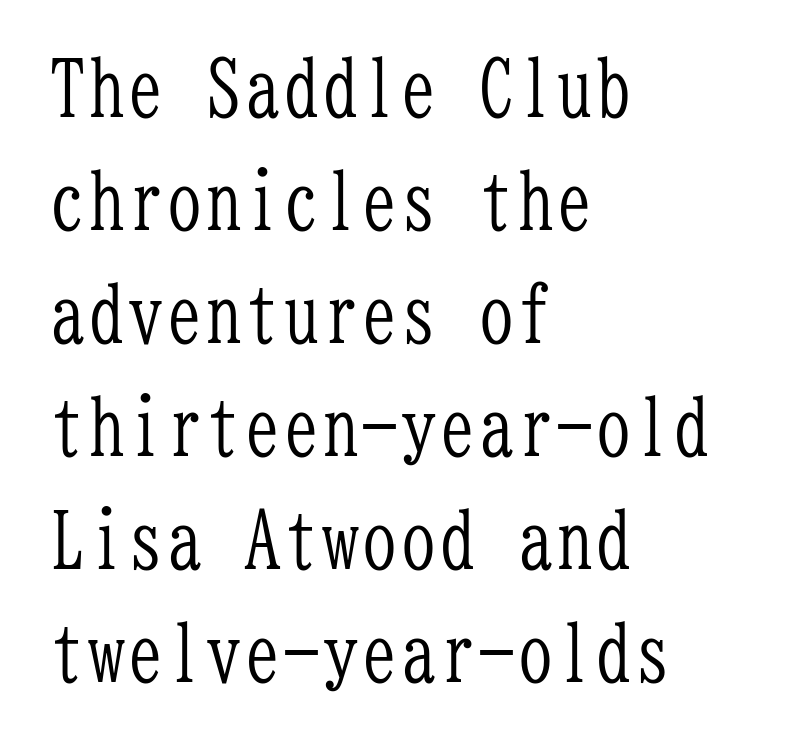
Regarding leading, the lines here are spaced in the standard way. Every character sits straight up, as roman type does. The rendering shows small feet on the letterforms — a serif design. Check the space under the baseline: it is left empty. The letters march in equal steps, a hallmark of fixed-pitch type.
